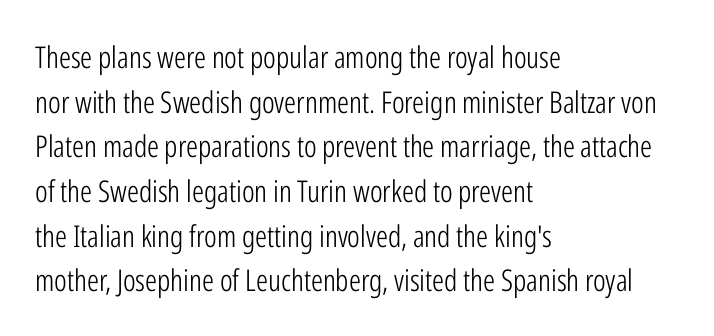
The image shows 30 px light, condensed sans-serif type, upright; set left-aligned, normal line spacing (1.49x), normal letter spacing, not underlined; low stroke contrast and a medium x-height.
